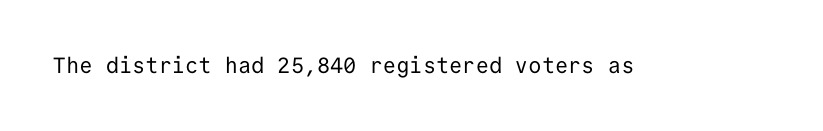
Q: Is the text bold? A: No.
Q: Is the text italic (slanted)? A: No, it is upright.
Q: Is the text underlined? A: No.
Q: Is the spacing between letters normal or unusually wide? A: Normal.
